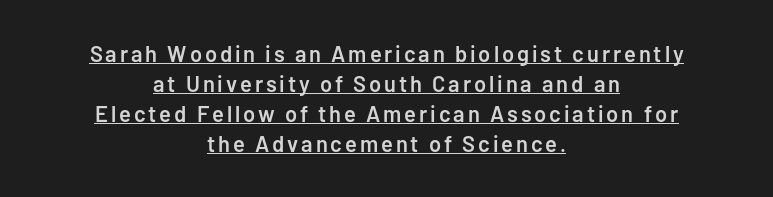
The image shows 22 px text type, upright; set centered, normal line spacing (1.36x), underlined.
